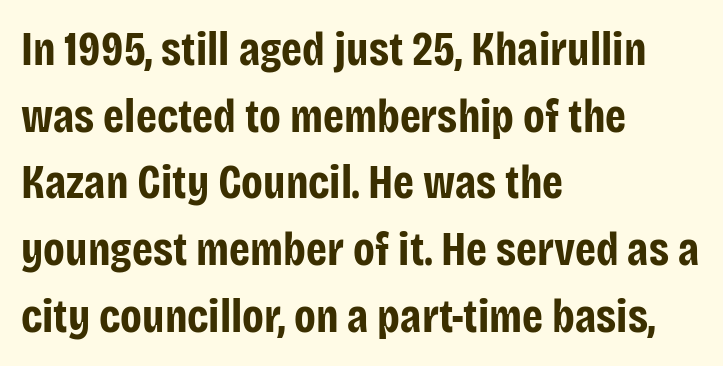
{"serif": "no", "italic": "no", "bold": "yes", "weight": "bold", "width": "condensed", "stroke_contrast": "low", "x_height": "large", "monospaced": "no", "underline": "no", "align": "left", "line_spacing": "normal", "line_spacing_ratio": 1.42, "letter_spacing": "normal", "letter_spacing_em": 0.0, "glyph_px": 47}
